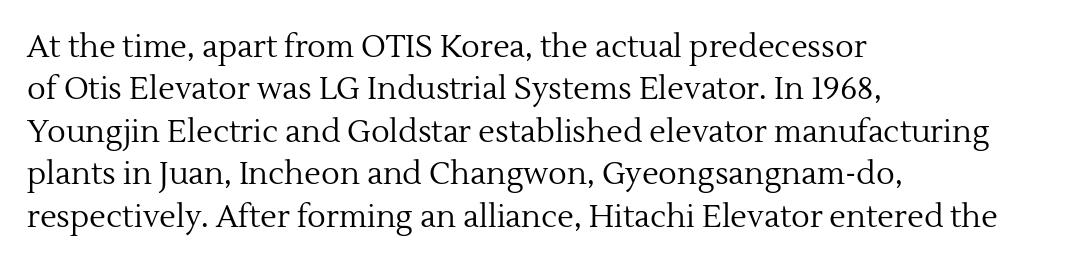
The image shows 31 px regular-weight serif type, upright; set left-aligned, normal line spacing (1.37x), normal letter spacing, not underlined; a medium x-height.
